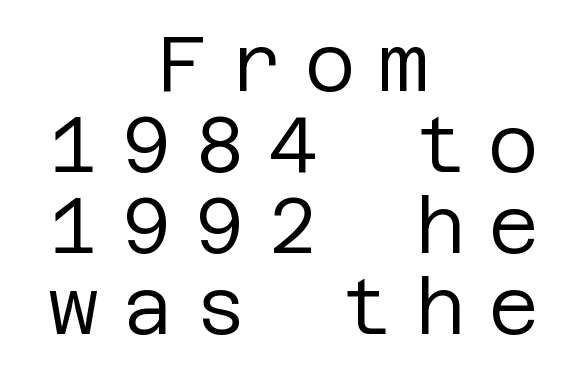
Q: Is the text bold? A: No.
Q: Is the text italic (slanted)? A: No, it is upright.
Q: Is the typeface a serif or a sans-serif typeface? A: Sans-serif.
Q: Is the text underlined? A: No.
Q: How is the paragraph aligned? A: Centered.
Q: Is the spacing between letters normal or unusually wide? A: Unusually wide.
Q: Is the spacing between lines tight, normal or loose? A: Tight.
Q: Width (condensed, normal, or wide)? A: Normal.
Q: Stroke contrast? A: Low.
Q: x-height? A: Large.
